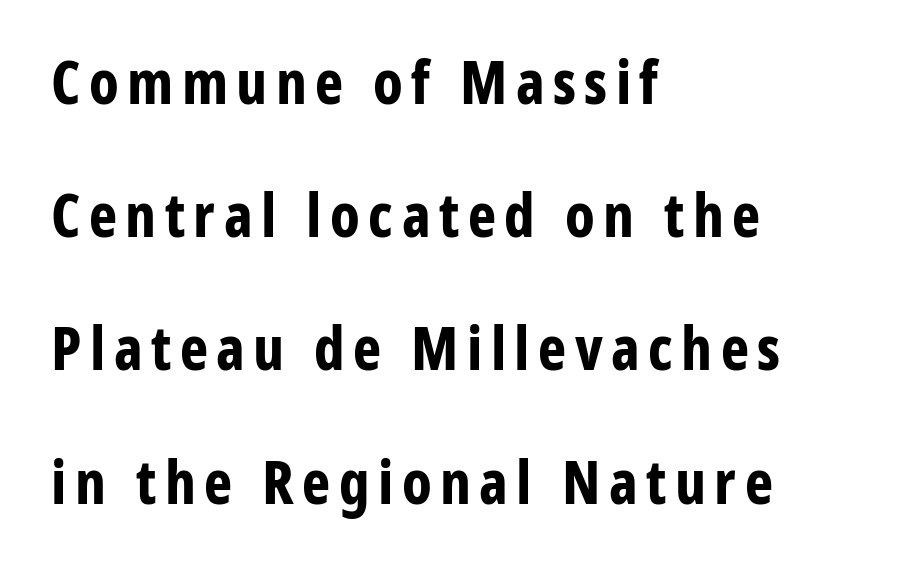
{"serif": "no", "italic": "no", "bold": "yes", "weight": "bold", "width": "condensed", "stroke_contrast": "low", "x_height": "medium", "monospaced": "no", "underline": "no", "align": "left", "line_spacing": "loose", "line_spacing_ratio": 2.22, "glyph_px": 60}
